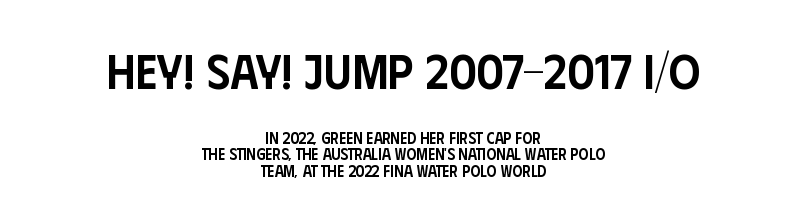
Q: Is the text bold? A: Semi-bold.
Q: Is the text italic (slanted)? A: No, it is upright.
Q: Is the typeface a serif or a sans-serif typeface? A: Sans-serif.
Q: Is the text underlined? A: No.
Q: How is the paragraph aligned? A: Centered.
Q: Is the spacing between letters normal or unusually wide? A: Normal.
Q: Is the spacing between lines tight, normal or loose? A: Tight.
Q: Which block of text is set in a larger size, the first (top) or the second (bottom)? A: The first (top) one.
Q: Width (condensed, normal, or wide)? A: Condensed.
Q: Stroke contrast? A: Low.
Q: x-height? A: Large.
Q: Monospaced? A: No.
